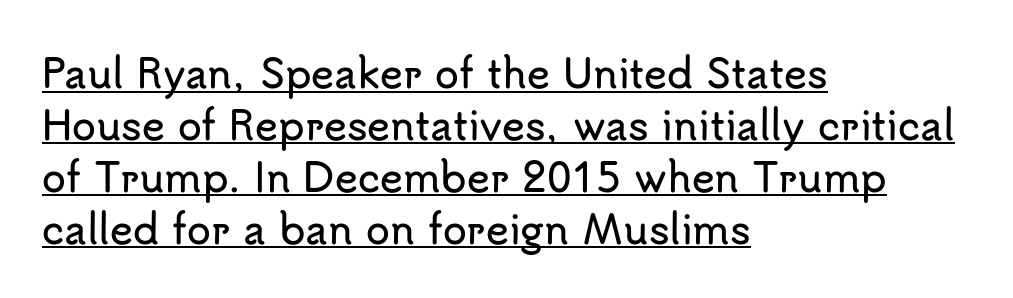
Is this a sans? Yes — the strokes have no serifs. The designer left line spacing at the default. Which margin do the lines hug? The left one — the right edge is uneven. Posture: straight, roman, zero tilt. This rendering features underlined lettering.
